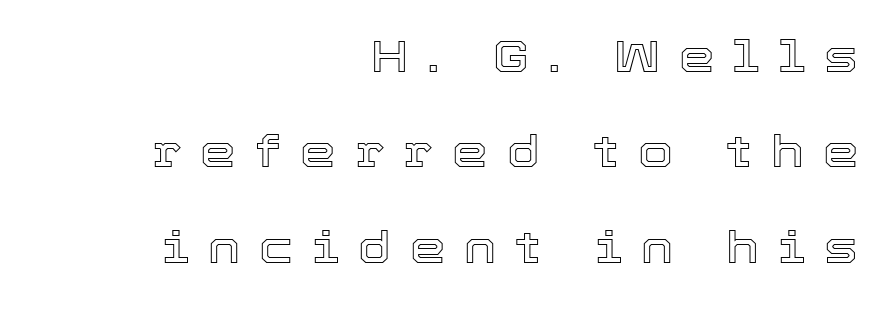
Descender tails drop into unmarked territory. Spacing verdict: proportional, widths tailored to each character. The letterforms stand isolated, each surrounded by extra space. A typesetter would mark this as roman, not italic. Leftover space on each line is placed entirely before the opening word.
